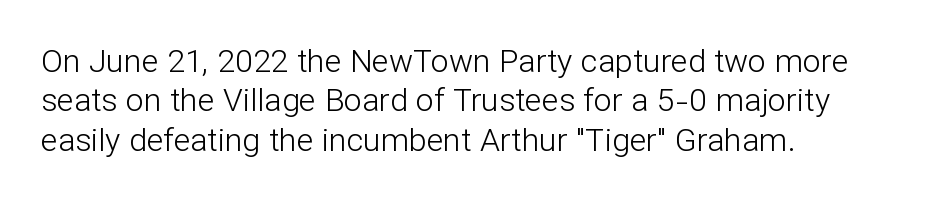
Q: Is the text bold? A: No.
Q: Is the text italic (slanted)? A: No, it is upright.
Q: Is the typeface a serif or a sans-serif typeface? A: Sans-serif.
Q: Is the text underlined? A: No.
Q: How is the paragraph aligned? A: Left-aligned.
Q: Is the spacing between letters normal or unusually wide? A: Normal.
Q: Width (condensed, normal, or wide)? A: Normal.
Q: Stroke contrast? A: Low.
Q: x-height? A: Medium.
Q: Monospaced? A: No.
